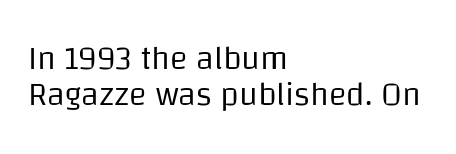
The image shows 33 px regular-weight sans-serif type, upright; set left-aligned, tight line spacing (1.08x), normal letter spacing, not underlined; low stroke contrast and a large x-height.
